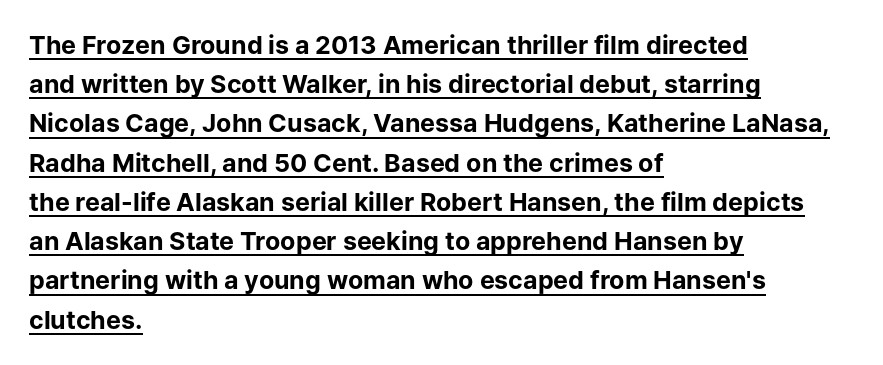
The image shows 25 px bold type, upright; set left-aligned, normal line spacing (1.57x), normal letter spacing, underlined.
